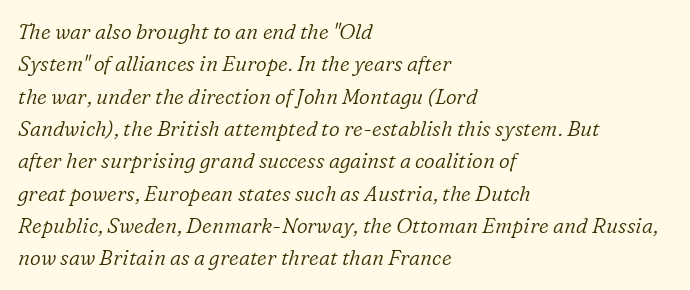
{"italic": "yes", "lean": "right", "slant_degrees": 16, "bold": "no", "underline": "no", "align": "left", "line_spacing": "normal", "line_spacing_ratio": 1.54, "letter_spacing": "normal", "letter_spacing_em": 0.0, "glyph_px": 21}
